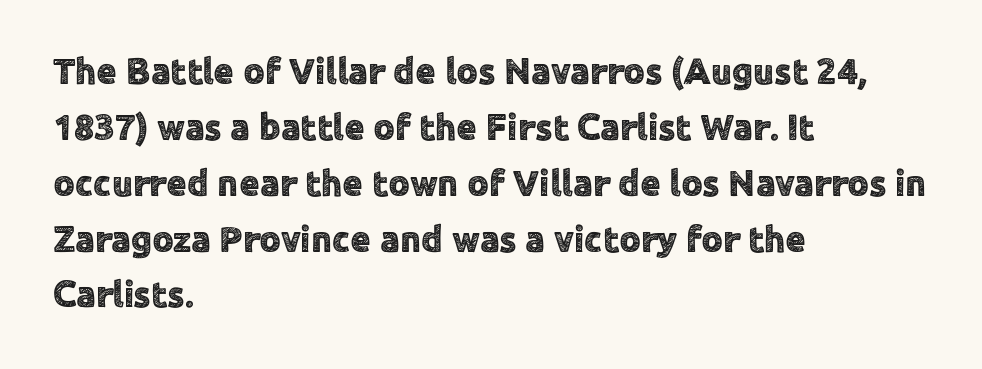
Q: Is the text italic (slanted)? A: No, it is upright.
Q: Is the typeface a serif or a sans-serif typeface? A: Sans-serif.
Q: Is the text underlined? A: No.
Q: How is the paragraph aligned? A: Left-aligned.
Q: Is the spacing between letters normal or unusually wide? A: Normal.
Q: Is the spacing between lines tight, normal or loose? A: Normal.
Q: Width (condensed, normal, or wide)? A: Normal.
Q: x-height? A: Medium.
Q: Monospaced? A: No.
